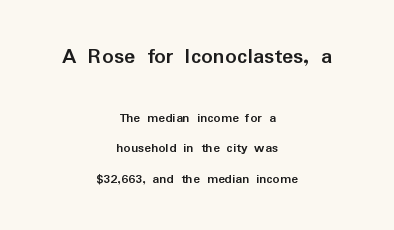
{"italic": "no", "bold": "yes", "underline": "no", "align": "center", "line_spacing": "loose", "line_spacing_ratio": 2.16, "letter_spacing": "normal", "letter_spacing_em": 0.0, "larger_block": "first", "size_ratio": 1.64, "glyph_px": 23}
